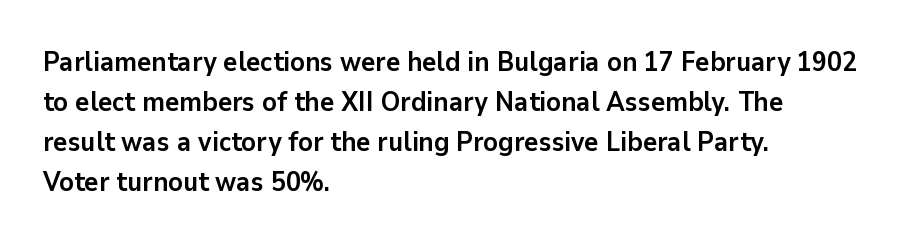
Q: Is the text bold? A: Yes.
Q: Is the text italic (slanted)? A: No, it is upright.
Q: Is the text underlined? A: No.
Q: How is the paragraph aligned? A: Left-aligned.
Q: Is the spacing between letters normal or unusually wide? A: Normal.
Q: Is the spacing between lines tight, normal or loose? A: Normal.
